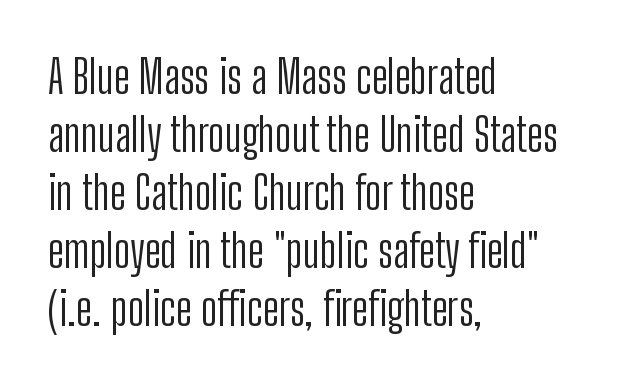
Q: Is the text bold? A: No.
Q: Is the text italic (slanted)? A: No, it is upright.
Q: Is the typeface a serif or a sans-serif typeface? A: Sans-serif.
Q: Is the text underlined? A: No.
Q: How is the paragraph aligned? A: Left-aligned.
Q: Is the spacing between letters normal or unusually wide? A: Normal.
Q: Is the spacing between lines tight, normal or loose? A: Normal.
Q: Width (condensed, normal, or wide)? A: Condensed.
Q: Stroke contrast? A: Low.
Q: x-height? A: Medium.
Q: Monospaced? A: No.
